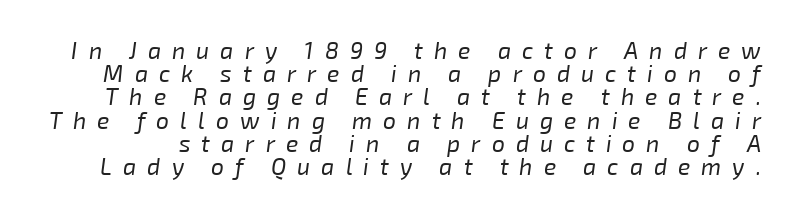
Q: Is the text bold? A: No.
Q: Is the text italic (slanted)? A: Yes, it leans right by about 8 degrees.
Q: Is the text underlined? A: No.
Q: Is the spacing between letters normal or unusually wide? A: Unusually wide.
Q: Is the spacing between lines tight, normal or loose? A: Tight.
